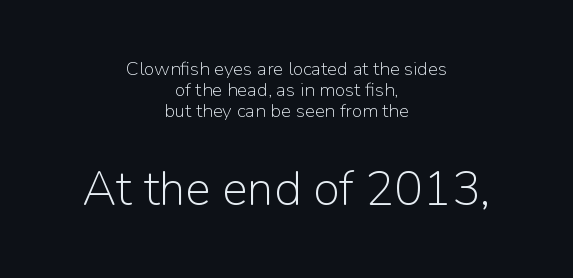
Q: Is the text bold? A: No.
Q: Is the text italic (slanted)? A: No, it is upright.
Q: Is the typeface a serif or a sans-serif typeface? A: Sans-serif.
Q: Is the text underlined? A: No.
Q: How is the paragraph aligned? A: Centered.
Q: Is the spacing between letters normal or unusually wide? A: Normal.
Q: Is the spacing between lines tight, normal or loose? A: Tight.
Q: Which block of text is set in a larger size, the first (top) or the second (bottom)? A: The second (bottom) one.
Q: Width (condensed, normal, or wide)? A: Normal.
Q: Stroke contrast? A: Low.
Q: x-height? A: Medium.
Q: Monospaced? A: No.
